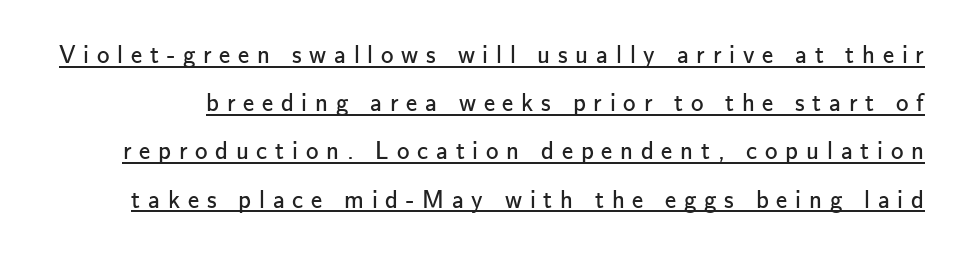
{"italic": "no", "bold": "no", "underline": "yes", "line_spacing": "loose", "line_spacing_ratio": 1.93, "letter_spacing": "wide", "letter_spacing_em": 0.31, "glyph_px": 25}
